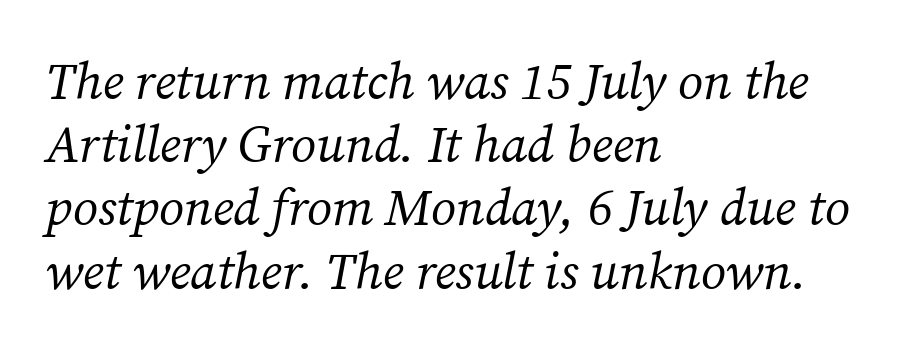
Q: Is the text bold? A: No.
Q: Is the text italic (slanted)? A: Yes, it leans right by about 12 degrees.
Q: Is the typeface a serif or a sans-serif typeface? A: Serif.
Q: Is the text underlined? A: No.
Q: How is the paragraph aligned? A: Left-aligned.
Q: Is the spacing between letters normal or unusually wide? A: Normal.
Q: Width (condensed, normal, or wide)? A: Normal.
Q: Stroke contrast? A: Medium.
Q: x-height? A: Medium.
Q: Monospaced? A: No.
